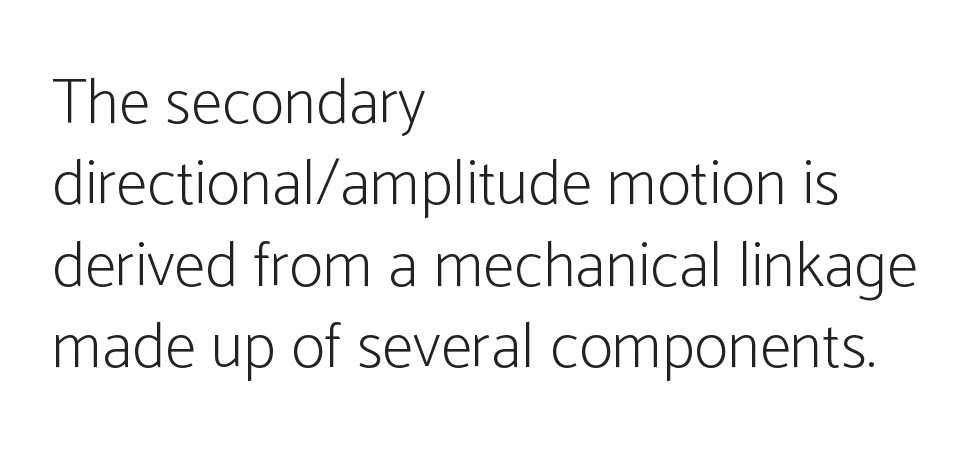
Q: Is the text bold? A: No.
Q: Is the text italic (slanted)? A: No, it is upright.
Q: Is the typeface a serif or a sans-serif typeface? A: Sans-serif.
Q: Is the text underlined? A: No.
Q: How is the paragraph aligned? A: Left-aligned.
Q: Is the spacing between letters normal or unusually wide? A: Normal.
Q: Is the spacing between lines tight, normal or loose? A: Normal.
Q: Width (condensed, normal, or wide)? A: Condensed.
Q: Stroke contrast? A: Low.
Q: x-height? A: Medium.
Q: Monospaced? A: No.
